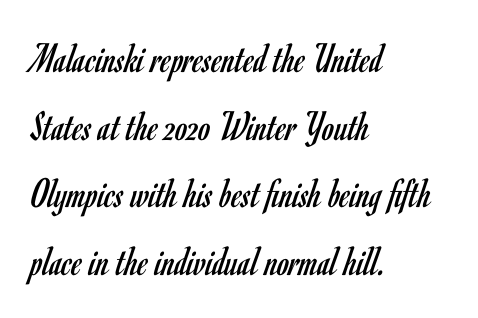
{"serif": "no", "bold": "no", "weight": "regular", "width": "condensed", "stroke_contrast": "low", "x_height": "small", "monospaced": "no", "underline": "no", "align": "left", "line_spacing": "normal", "line_spacing_ratio": 1.57, "letter_spacing": "normal", "letter_spacing_em": 0.0, "glyph_px": 43}
